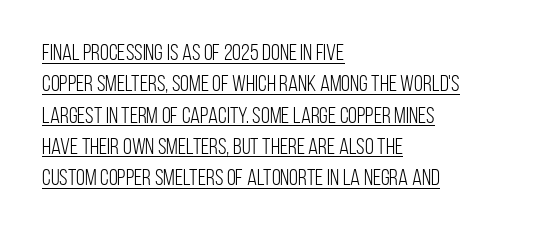
Typeset ragged right — the left edge is the straight one. No extra ink here — the face is not bold. This sample uses an upright cut, with every glyph sitting square on the baseline. In designer terms, the underline attribute is active on this setting.
